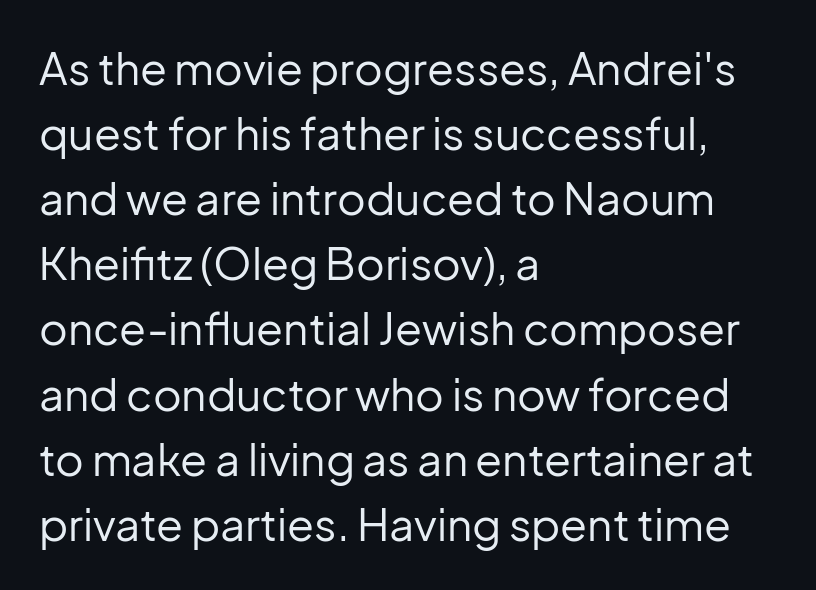
{"serif": "no", "italic": "no", "bold": "no", "weight": "regular", "width": "normal", "stroke_contrast": "low", "x_height": "medium", "monospaced": "no", "underline": "no", "align": "left", "line_spacing": "normal", "line_spacing_ratio": 1.48, "letter_spacing": "normal", "letter_spacing_em": 0.0, "glyph_px": 44}
